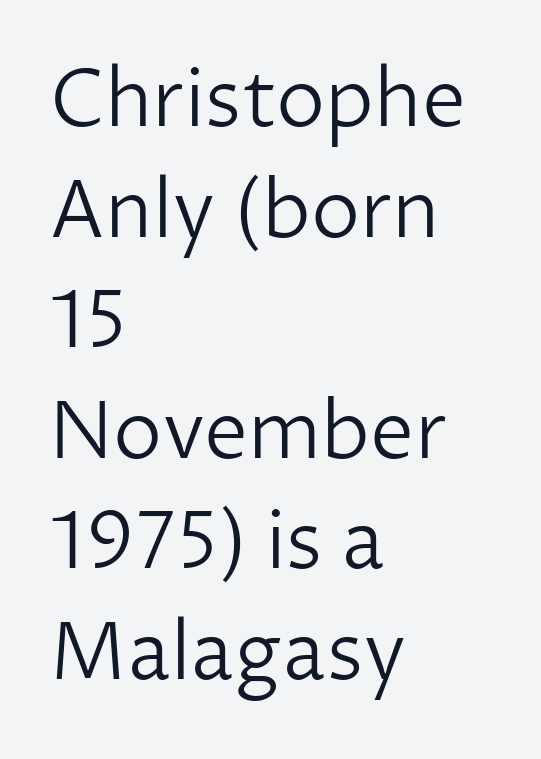
{"serif": "no", "italic": "no", "bold": "no", "weight": "light", "width": "normal", "stroke_contrast": "low", "x_height": "medium", "monospaced": "no", "underline": "no", "align": "left", "line_spacing": "normal", "line_spacing_ratio": 1.4, "letter_spacing": "normal", "letter_spacing_em": 0.0, "glyph_px": 79}
